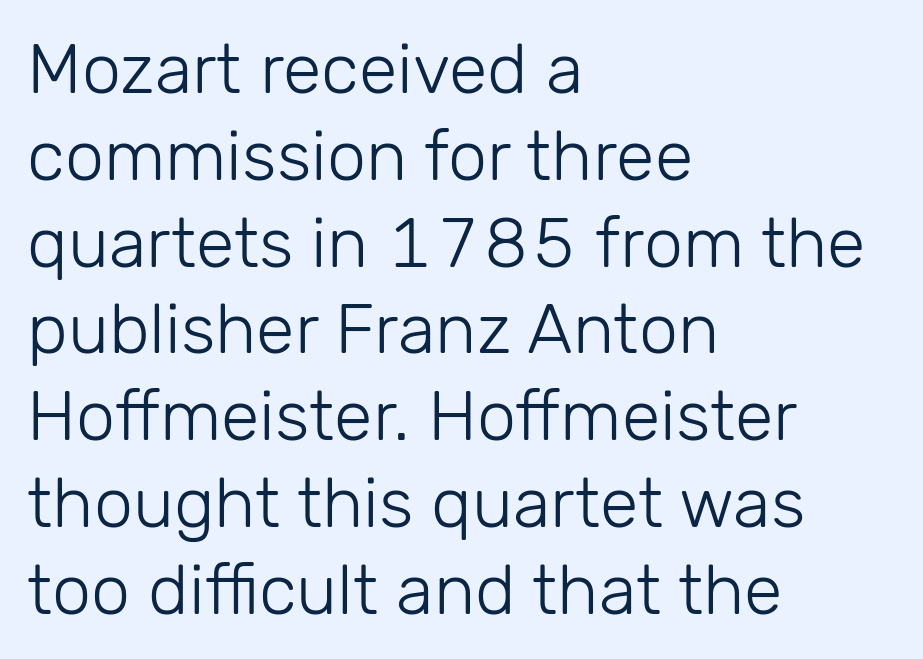
Q: Is the text bold? A: No.
Q: Is the text italic (slanted)? A: No, it is upright.
Q: Is the typeface a serif or a sans-serif typeface? A: Sans-serif.
Q: Is the text underlined? A: No.
Q: How is the paragraph aligned? A: Left-aligned.
Q: Is the spacing between letters normal or unusually wide? A: Normal.
Q: Width (condensed, normal, or wide)? A: Normal.
Q: Stroke contrast? A: Low.
Q: x-height? A: Medium.
Q: Monospaced? A: No.
